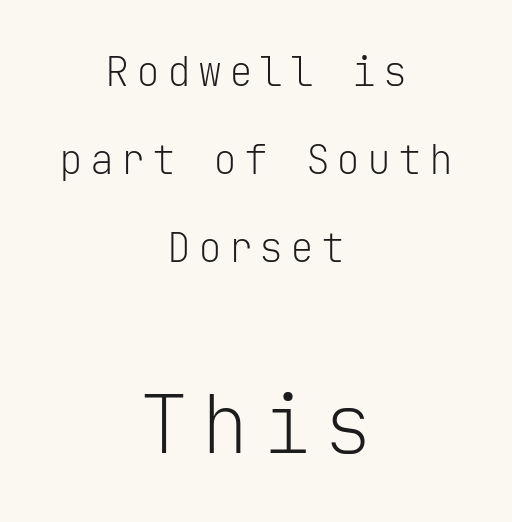
Plain, unruled lines of type. Horizontal bands of white between lines are thick stripes. Think standard paragraph weight, or any step lighter than that. The second block has been scaled up relative to the first. Alignment: centered.
